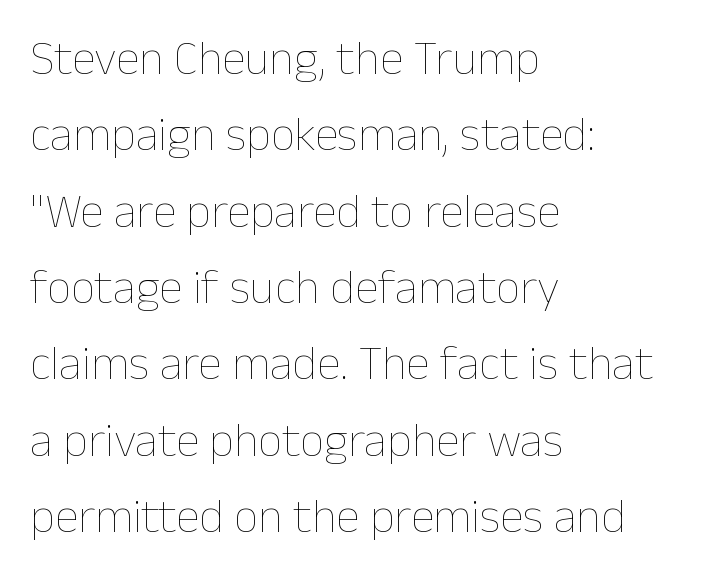
Q: Is the text bold? A: No.
Q: Is the text italic (slanted)? A: No, it is upright.
Q: Is the text underlined? A: No.
Q: How is the paragraph aligned? A: Left-aligned.
Q: Is the spacing between letters normal or unusually wide? A: Normal.
Q: Is the spacing between lines tight, normal or loose? A: Normal.
Q: Width (condensed, normal, or wide)? A: Normal.
Q: Stroke contrast? A: Low.
Q: x-height? A: Medium.
Q: Monospaced? A: No.
